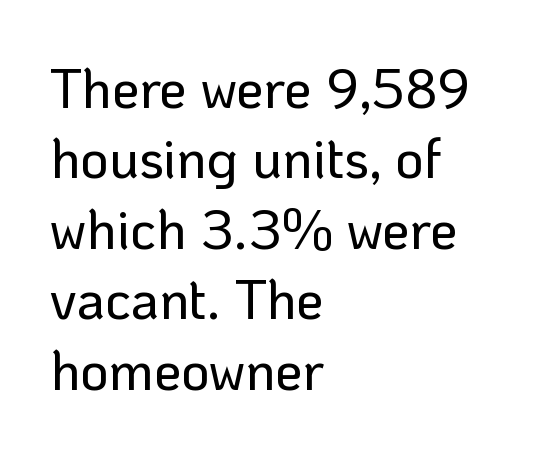
The image shows 55 px sans-serif type, upright; set left-aligned, normal line spacing (1.28x), normal letter spacing, not underlined; low stroke contrast and a medium x-height.
